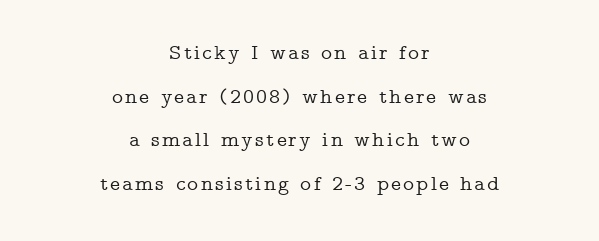
The image shows 21 px text type, upright; set centered, loose line spacing (2.08x), not underlined.
